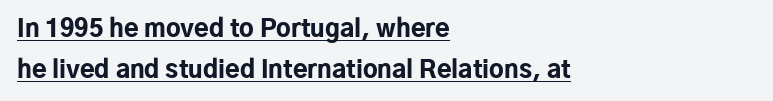
{"italic": "no", "bold": "yes", "underline": "yes", "align": "left", "line_spacing_ratio": 1.72, "letter_spacing": "normal", "letter_spacing_em": 0.0, "glyph_px": 24}
